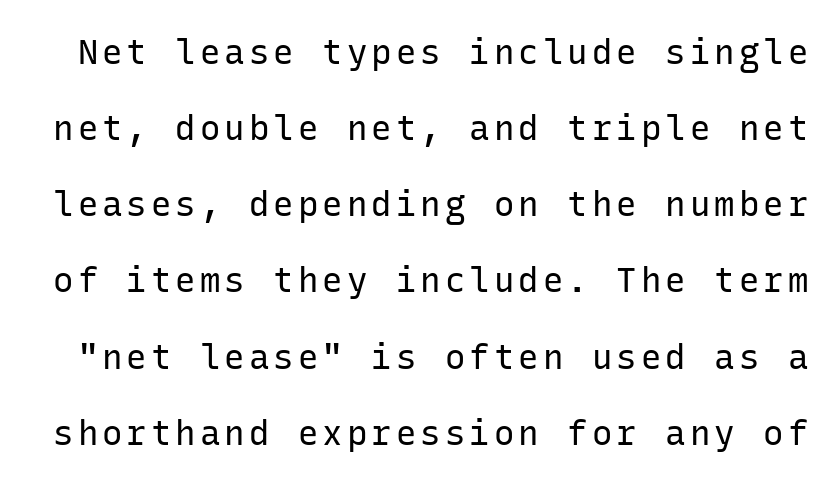
Each row of text sits above clean, open space. The face used here is monospaced, like something from a code editor. Tall strokes in this sample are plumb rather than angled. To sum up the face: it is a sans, with no serifs. Whoever set this chose breathing room over compactness in the vertical rhythm.
